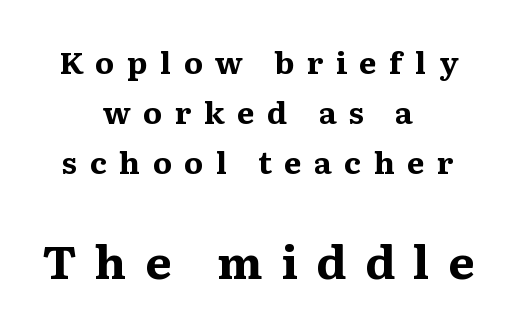
Character widths vary here, with narrow letters taking less room than wide ones. The letters are bold, with thick, heavy strokes. Inter-character spacing is expanded well beyond the font's built-in metrics. Decoration check: the copy has no underline. The font's upright variant was chosen for this text.
